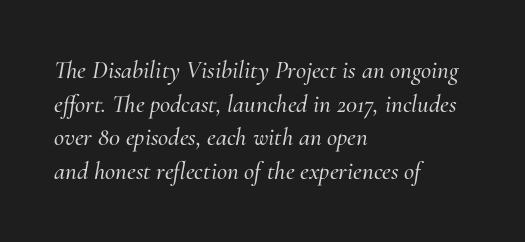
The image shows 25 px text type, italic (leaning right); set left-aligned, normal line spacing (1.35x), normal letter spacing, not underlined.
